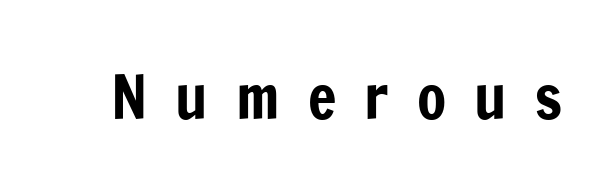
The face used here is proportionally spaced, like ordinary book or web type. These lines are composed in type without serifs. Descenders hang freely into open space. A roman cut, with each character standing at attention.
